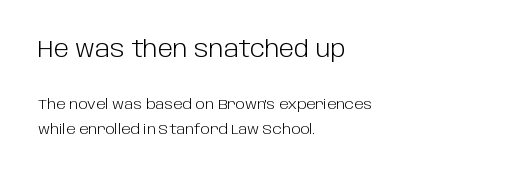
{"italic": "no", "bold": "no", "underline": "no", "align": "left", "line_spacing_ratio": 1.77, "letter_spacing": "normal", "letter_spacing_em": 0.0, "larger_block": "first", "size_ratio": 1.64, "glyph_px": 23}
